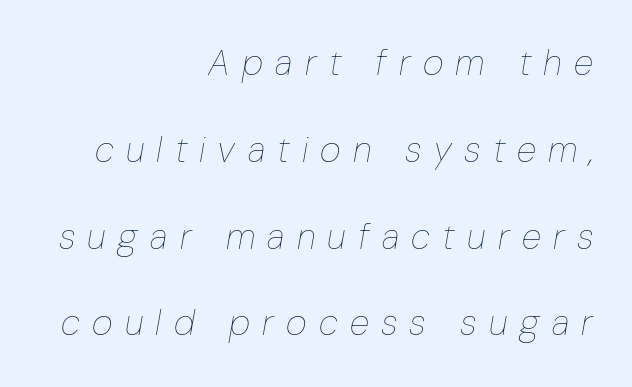
Q: Is the text bold? A: No.
Q: Is the text italic (slanted)? A: Yes, it leans right by about 10 degrees.
Q: Is the text underlined? A: No.
Q: How is the paragraph aligned? A: Right-aligned.
Q: Is the spacing between letters normal or unusually wide? A: Unusually wide.
Q: Is the spacing between lines tight, normal or loose? A: Loose.
Q: Width (condensed, normal, or wide)? A: Condensed.
Q: Stroke contrast? A: Low.
Q: x-height? A: Medium.
Q: Monospaced? A: No.
